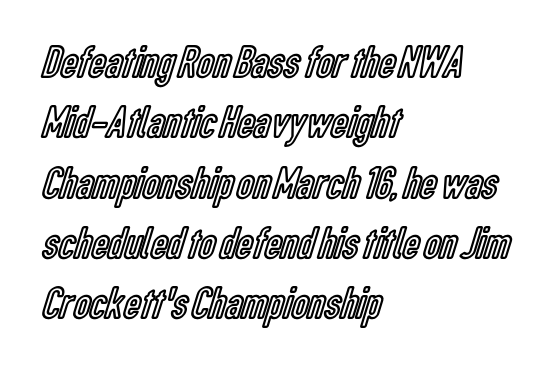
{"width": "condensed", "x_height": "medium", "monospaced": "no", "underline": "no", "align": "left", "line_spacing": "normal", "line_spacing_ratio": 1.31, "letter_spacing": "normal", "letter_spacing_em": 0.0, "glyph_px": 46}
